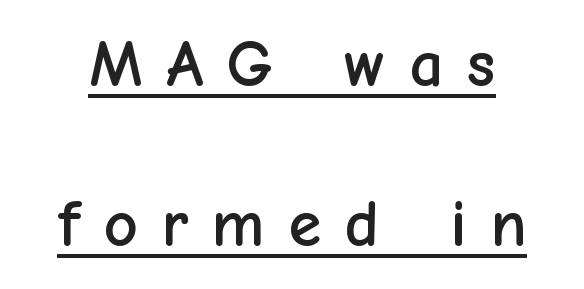
The image shows 67 px sans-serif type, upright; set loose line spacing (2.39x), unusually wide letter spacing (+0.35 em), underlined; low stroke contrast and a medium x-height.
